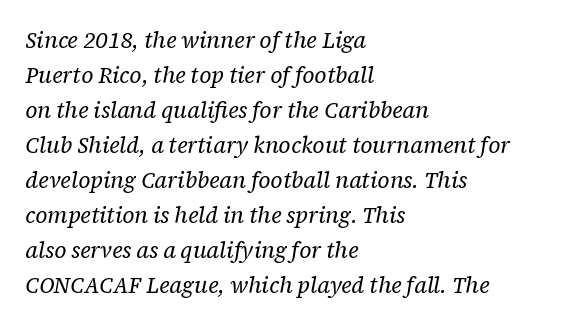
The image shows 22 px text type, italic (leaning right); set left-aligned, normal line spacing (1.59x), normal letter spacing, not underlined.
